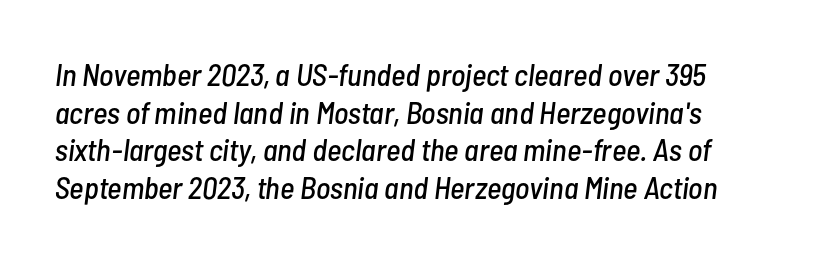
Q: Is the text italic (slanted)? A: Yes, it leans right by about 7 degrees.
Q: Is the text underlined? A: No.
Q: How is the paragraph aligned? A: Left-aligned.
Q: Is the spacing between letters normal or unusually wide? A: Normal.
Q: Width (condensed, normal, or wide)? A: Condensed.
Q: Stroke contrast? A: Low.
Q: x-height? A: Medium.
Q: Monospaced? A: No.
